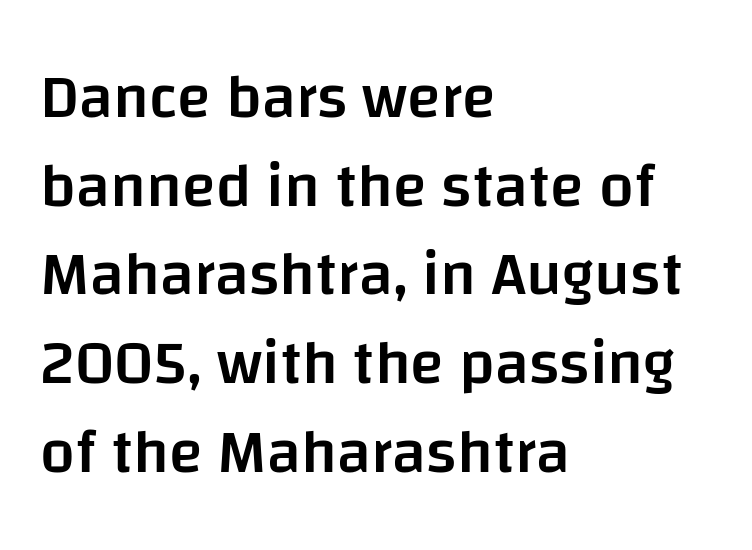
The image shows 62 px semibold sans-serif type, upright; set left-aligned, normal line spacing (1.43x), normal letter spacing, not underlined; low stroke contrast and a large x-height.
